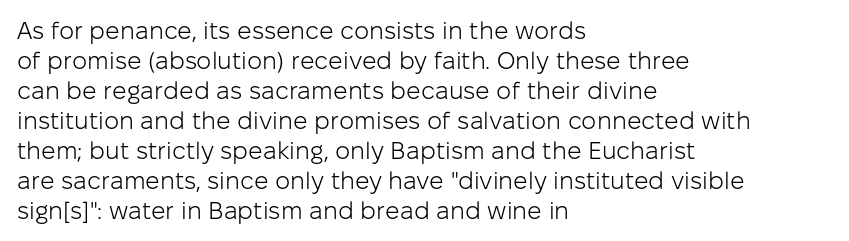
The image shows 24 px text type, upright; set left-aligned, normal line spacing (1.25x), normal letter spacing, not underlined.
